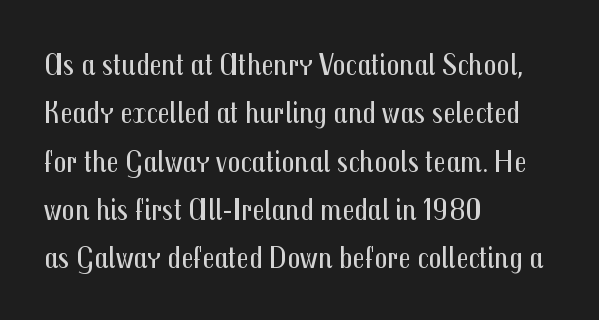
The image shows 32 px regular-weight, condensed sans-serif type, upright; set left-aligned, normal line spacing (1.51x), normal letter spacing, not underlined; medium stroke contrast and a medium x-height.
